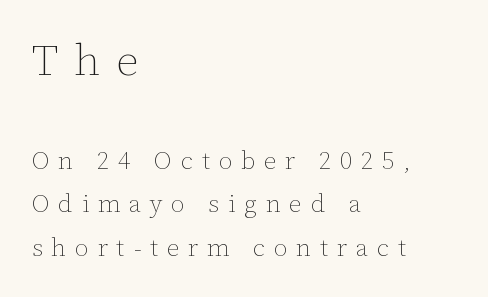
Q: Is the text bold? A: No.
Q: Is the text italic (slanted)? A: No, it is upright.
Q: Is the text underlined? A: No.
Q: How is the paragraph aligned? A: Left-aligned.
Q: Is the spacing between letters normal or unusually wide? A: Unusually wide.
Q: Which block of text is set in a larger size, the first (top) or the second (bottom)? A: The first (top) one.
Q: Width (condensed, normal, or wide)? A: Normal.
Q: Stroke contrast? A: Low.
Q: x-height? A: Medium.
Q: Monospaced? A: No.
